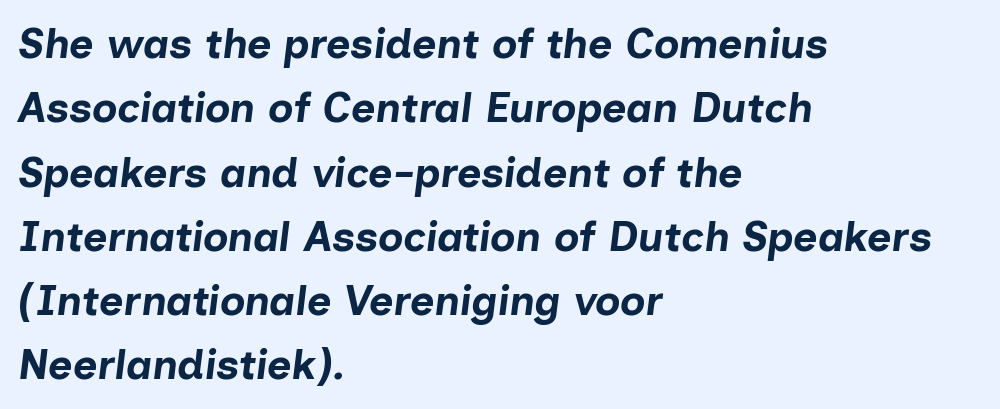
{"italic": "yes", "lean": "right", "slant_degrees": 7, "bold": "yes", "weight": "bold", "width": "normal", "stroke_contrast": "low", "x_height": "medium", "monospaced": "no", "underline": "no", "align": "left", "line_spacing": "normal", "line_spacing_ratio": 1.53, "letter_spacing": "normal", "letter_spacing_em": 0.0, "glyph_px": 42}
